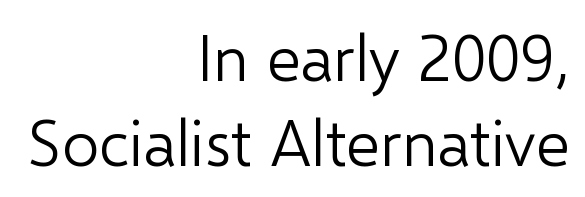
{"serif": "no", "italic": "no", "bold": "no", "weight": "light", "width": "normal", "stroke_contrast": "low", "x_height": "medium", "monospaced": "no", "underline": "no", "align": "right", "line_spacing": "normal", "line_spacing_ratio": 1.31, "letter_spacing": "normal", "letter_spacing_em": 0.0, "glyph_px": 65}
